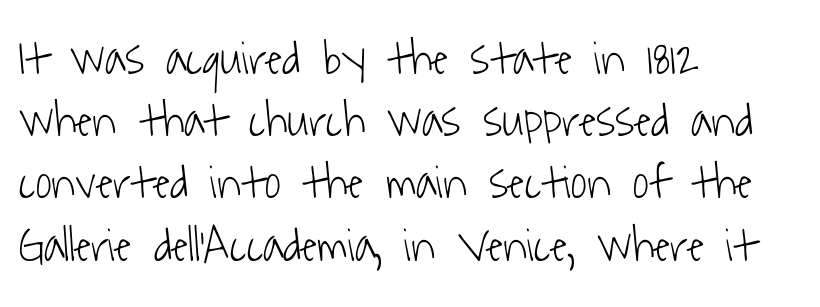
{"serif": "no", "bold": "no", "weight": "light", "width": "condensed", "stroke_contrast": "low", "x_height": "medium", "monospaced": "no", "underline": "no", "align": "left", "line_spacing": "normal", "line_spacing_ratio": 1.27, "letter_spacing": "normal", "letter_spacing_em": 0.0, "glyph_px": 49}
